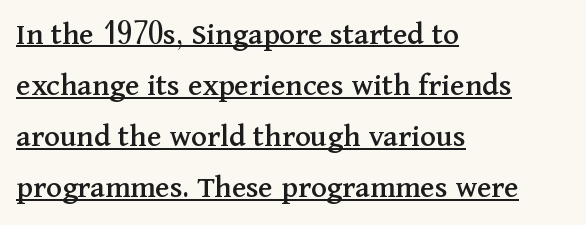
Q: Is the text italic (slanted)? A: No, it is upright.
Q: Is the typeface a serif or a sans-serif typeface? A: Serif.
Q: Is the text underlined? A: Yes.
Q: How is the paragraph aligned? A: Left-aligned.
Q: Is the spacing between letters normal or unusually wide? A: Normal.
Q: Is the spacing between lines tight, normal or loose? A: Normal.
Q: Width (condensed, normal, or wide)? A: Normal.
Q: Stroke contrast? A: Medium.
Q: x-height? A: Medium.
Q: Monospaced? A: No.
